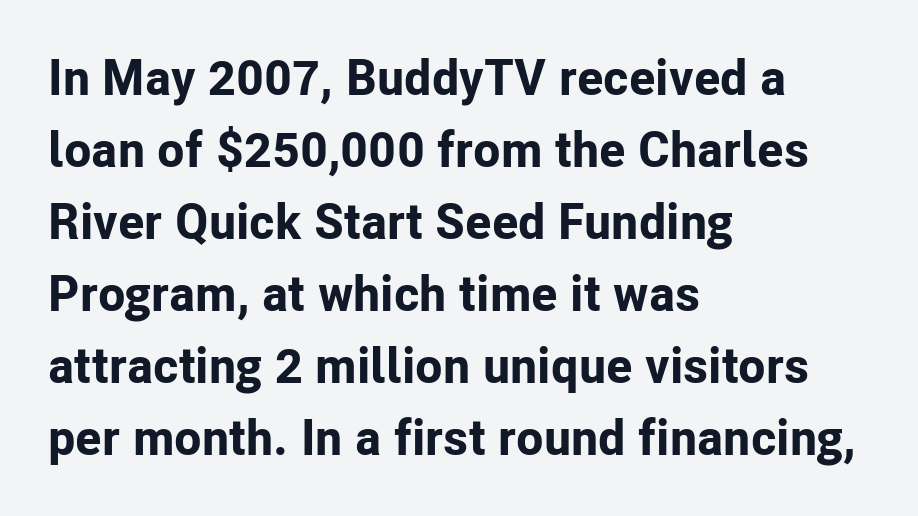
Q: Is the text bold? A: Yes.
Q: Is the text italic (slanted)? A: No, it is upright.
Q: Is the typeface a serif or a sans-serif typeface? A: Sans-serif.
Q: Is the text underlined? A: No.
Q: How is the paragraph aligned? A: Left-aligned.
Q: Is the spacing between letters normal or unusually wide? A: Normal.
Q: Is the spacing between lines tight, normal or loose? A: Normal.
Q: Width (condensed, normal, or wide)? A: Normal.
Q: Stroke contrast? A: Low.
Q: x-height? A: Medium.
Q: Monospaced? A: No.
